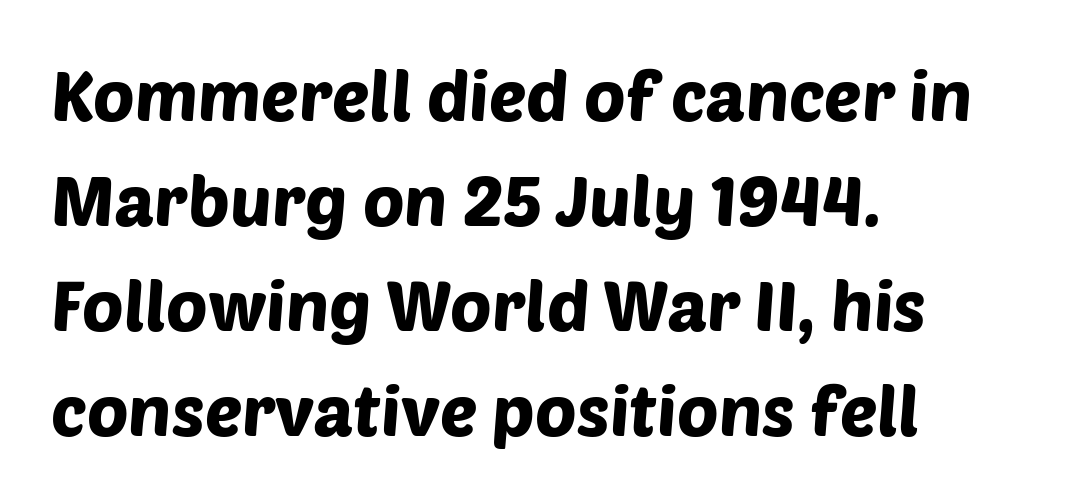
Q: Is the typeface a serif or a sans-serif typeface? A: Sans-serif.
Q: Is the text underlined? A: No.
Q: How is the paragraph aligned? A: Left-aligned.
Q: Is the spacing between letters normal or unusually wide? A: Normal.
Q: Is the spacing between lines tight, normal or loose? A: Normal.
Q: Width (condensed, normal, or wide)? A: Normal.
Q: Stroke contrast? A: Low.
Q: x-height? A: Large.
Q: Monospaced? A: No.
